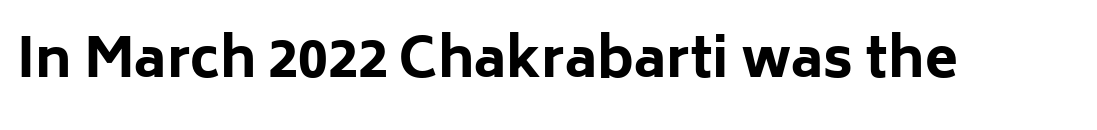
{"serif": "no", "italic": "no", "bold": "yes", "weight": "bold", "width": "normal", "stroke_contrast": "low", "x_height": "medium", "monospaced": "no", "underline": "no", "letter_spacing": "normal", "letter_spacing_em": 0.0, "glyph_px": 54}
